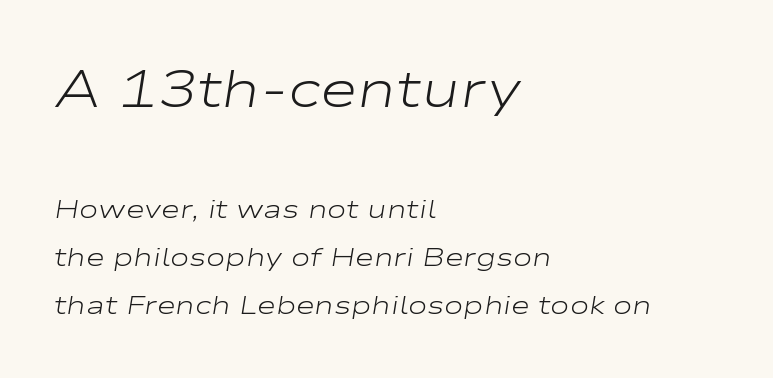
{"italic": "yes", "lean": "right", "slant_degrees": 9, "bold": "no", "weight": "light", "width": "wide", "stroke_contrast": "low", "x_height": "medium", "monospaced": "no", "underline": "no", "align": "left", "line_spacing_ratio": 1.84, "letter_spacing": "normal", "letter_spacing_em": 0.0, "larger_block": "first", "size_ratio": 2.0, "glyph_px": 52}
